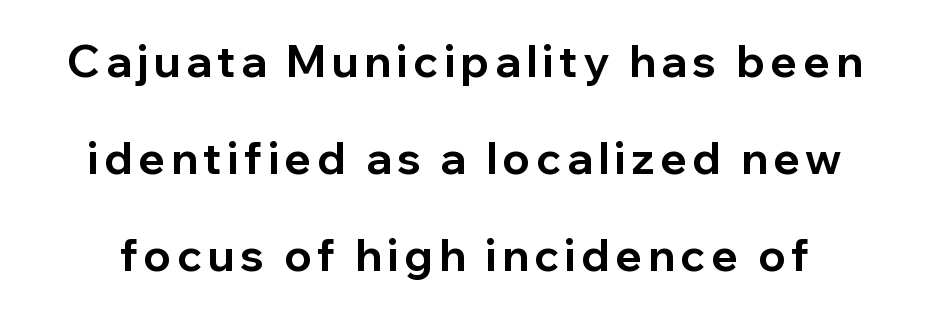
{"serif": "no", "italic": "no", "bold": "yes", "weight": "bold", "width": "normal", "stroke_contrast": "low", "x_height": "medium", "monospaced": "no", "underline": "no", "line_spacing": "loose", "line_spacing_ratio": 2.21, "glyph_px": 44}
